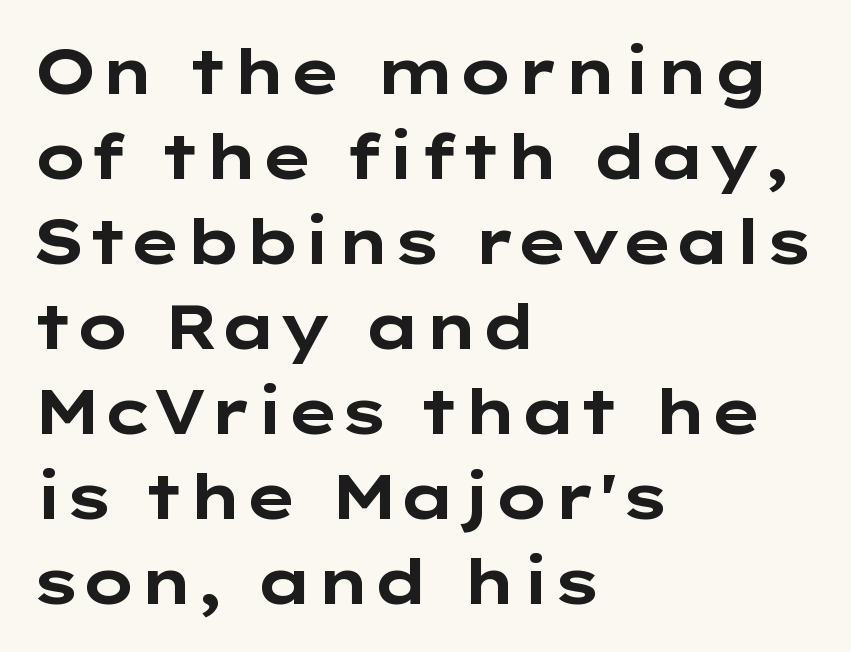
Does the lettering tilt? It doesn't — this is upright. Does extra space separate the letters? No, they use regular spacing. Summary of weight: heavy, a full bold. The letters carry no serifs — their stems end cleanly without finishing strokes.
